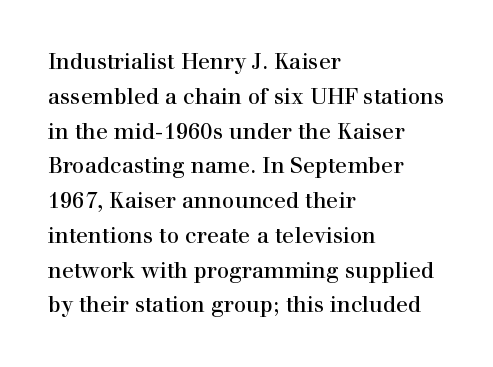
{"italic": "no", "underline": "no", "align": "left", "line_spacing": "normal", "line_spacing_ratio": 1.58, "letter_spacing": "normal", "letter_spacing_em": 0.0, "glyph_px": 22}
